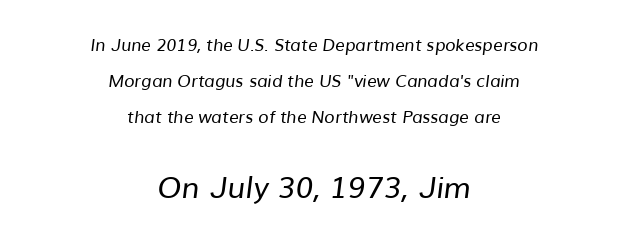
The line-height multiplier appears high, well above default. Weight: regular or lighter. Honestly, the letter spacing is just normal — you wouldn't notice it. In CSS terms this would be text-align: center. I'd call this a sans setting — the letters go barefoot.
